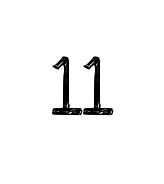
The image shows 78 px regular-weight serif type, upright; set normal letter spacing, not underlined; low stroke contrast and a large x-height.
